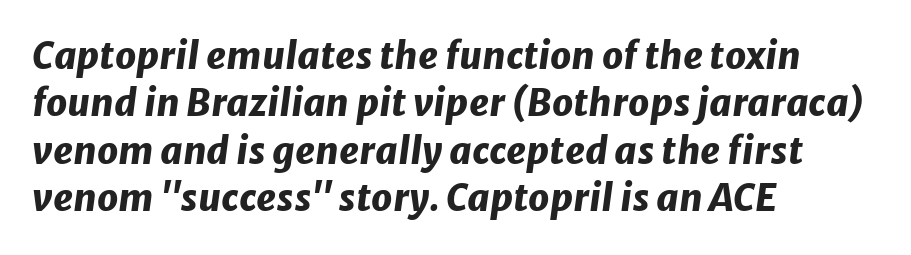
Between one letter and the next there's only the usual sliver of space. Looking at the ascenders, they clearly lean. Check the space under the baseline: it is left empty. A classic flush-left, rag-right setting is used for this passage. These lines are rendered in a variable-pitch font. The rows are spaced the way most documents space them.
